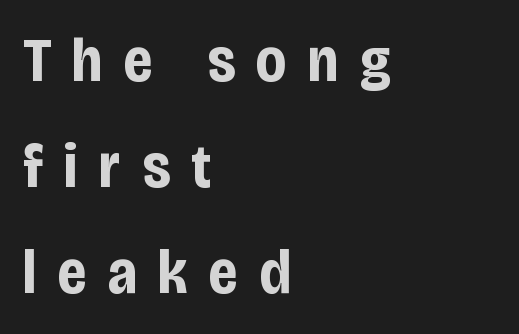
You can tell it's not italic because the verticals are truly vertical. The characters look thick and weighty, a clear bold. Words appear elongated and porous because spacing is wide. Here the designer chose a conventional face with non-uniform glyph widths. The ragged edge is on the right, which tells us the setting is flush left. Descender tails drop into unmarked territory.
